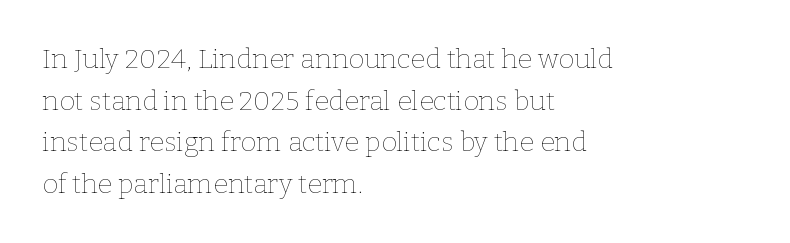
The image shows 27 px text type, upright; set left-aligned, normal line spacing (1.54x), normal letter spacing, not underlined.
